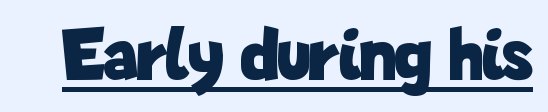
The rendering uses natural spacing where letterforms have individual widths. Typographically, this falls in the sans-serif category. The lettering holds an erect, upright posture throughout. The characters look thick and weighty, a clear bold.
